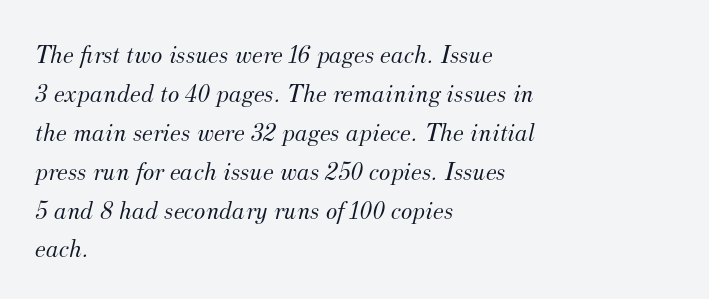
Style check: oblique. What's the leading like? Ordinary, nothing unusual. Students, note that the glyphs here touch the page at normal intervals. Underline: absent. If you drew a ruler down the left edge, every line would touch it.
